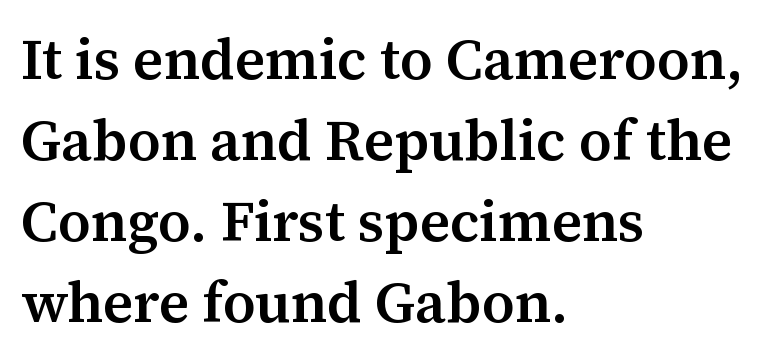
The image shows 57 px semibold serif type, upright; set left-aligned, normal line spacing (1.42x), normal letter spacing, not underlined; medium stroke contrast and a medium x-height.
